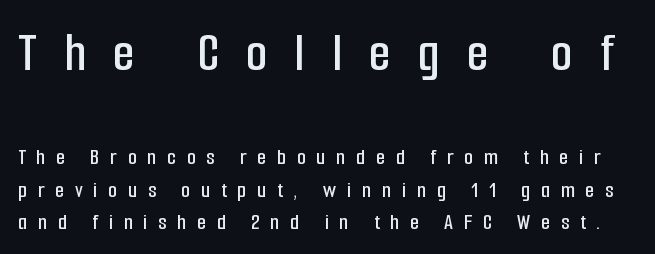
Stroke terminals: plain, sans-serif. Glance below the letters and you will spot only blank space. Here the glyphs are tracked loosely, breaking word shapes into spaced letters. Scale decreases going downward across the two blocks.
